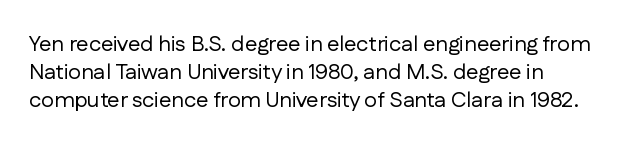
{"italic": "no", "bold": "no", "underline": "no", "line_spacing": "normal", "line_spacing_ratio": 1.28, "letter_spacing": "normal", "letter_spacing_em": 0.0, "glyph_px": 22}
